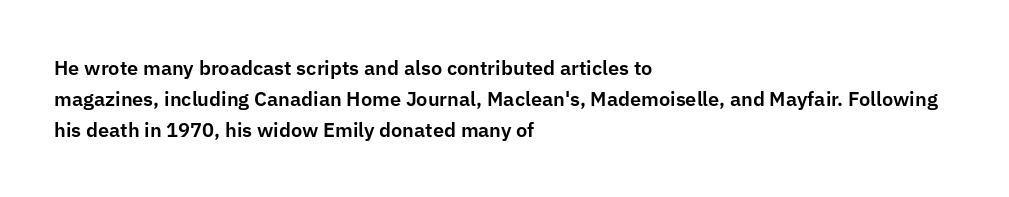
The image shows 20 px text type, upright; set left-aligned, normal line spacing (1.55x), normal letter spacing, not underlined.
